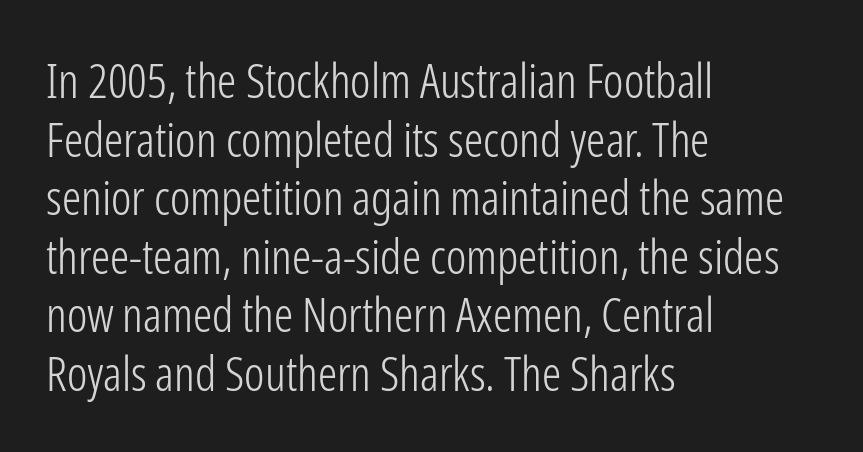
{"serif": "no", "italic": "no", "bold": "no", "weight": "light", "width": "condensed", "stroke_contrast": "low", "x_height": "medium", "monospaced": "no", "underline": "no", "align": "left", "line_spacing_ratio": 1.22, "letter_spacing": "normal", "letter_spacing_em": 0.0, "glyph_px": 48}
